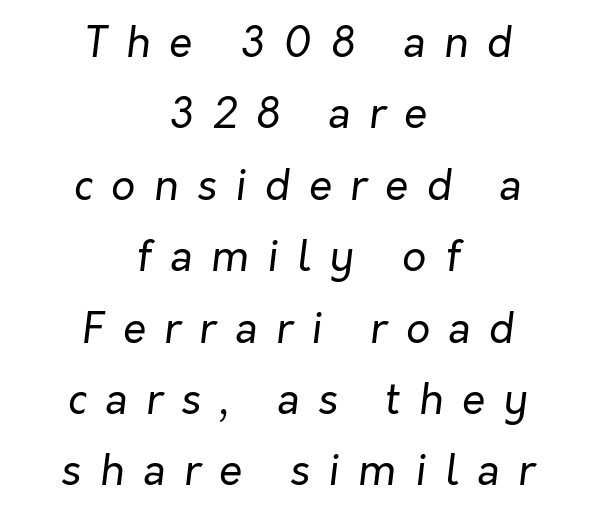
{"italic": "yes", "lean": "right", "slant_degrees": 7, "bold": "no", "weight": "regular", "width": "normal", "stroke_contrast": "low", "x_height": "medium", "monospaced": "no", "underline": "no", "align": "center", "line_spacing": "normal", "line_spacing_ratio": 1.7, "letter_spacing": "wide", "letter_spacing_em": 0.44, "glyph_px": 42}
